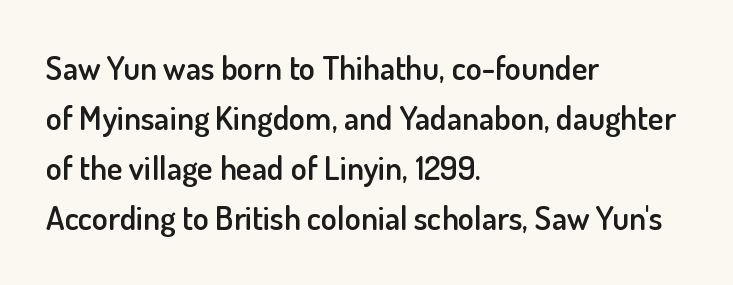
The image shows 33 px semibold sans-serif type, upright; set left-aligned, normal line spacing (1.52x), normal letter spacing, not underlined; low stroke contrast and a small x-height.
